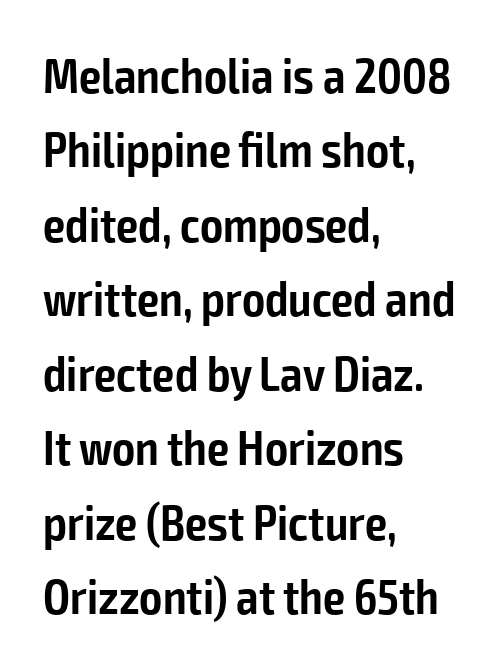
Nothing unusual about the tracking: characters are spaced as the font intends. Nothing sits at the stroke ends, so this counts as sans-serif. Unlike italic type, these characters show no tilt at all. Typeset ragged right — the left edge is the straight one.
